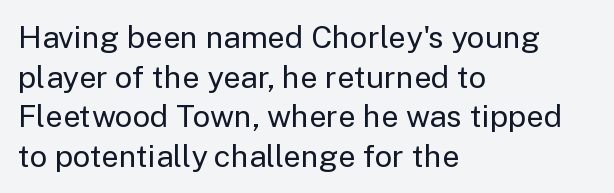
Q: Is the text bold? A: No.
Q: Is the text italic (slanted)? A: No, it is upright.
Q: Is the typeface a serif or a sans-serif typeface? A: Sans-serif.
Q: Is the text underlined? A: No.
Q: How is the paragraph aligned? A: Left-aligned.
Q: Is the spacing between letters normal or unusually wide? A: Normal.
Q: Is the spacing between lines tight, normal or loose? A: Normal.
Q: Width (condensed, normal, or wide)? A: Normal.
Q: Stroke contrast? A: Low.
Q: x-height? A: Medium.
Q: Monospaced? A: No.
